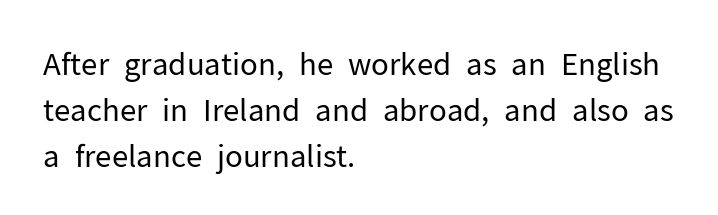
Q: Is the text bold? A: No.
Q: Is the text italic (slanted)? A: No, it is upright.
Q: Is the typeface a serif or a sans-serif typeface? A: Sans-serif.
Q: Is the text underlined? A: No.
Q: How is the paragraph aligned? A: Left-aligned.
Q: Is the spacing between letters normal or unusually wide? A: Normal.
Q: Is the spacing between lines tight, normal or loose? A: Normal.
Q: Width (condensed, normal, or wide)? A: Normal.
Q: Stroke contrast? A: Low.
Q: x-height? A: Medium.
Q: Monospaced? A: No.
